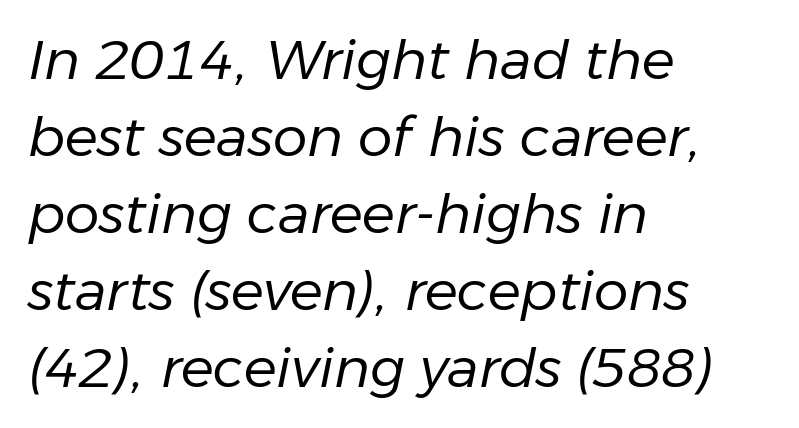
The image shows 55 px regular-weight type, italic (leaning right); set left-aligned, normal line spacing (1.4x), normal letter spacing, not underlined; low stroke contrast and a medium x-height.
